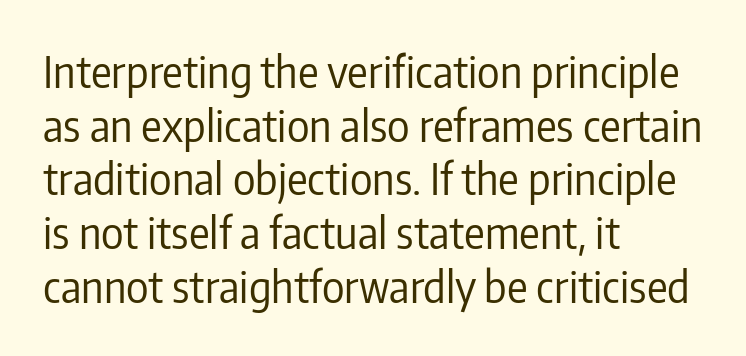
{"serif": "no", "italic": "no", "bold": "no", "weight": "regular", "width": "condensed", "stroke_contrast": "low", "x_height": "medium", "monospaced": "no", "underline": "no", "align": "left", "line_spacing": "normal", "line_spacing_ratio": 1.25, "letter_spacing": "normal", "letter_spacing_em": 0.0, "glyph_px": 43}
